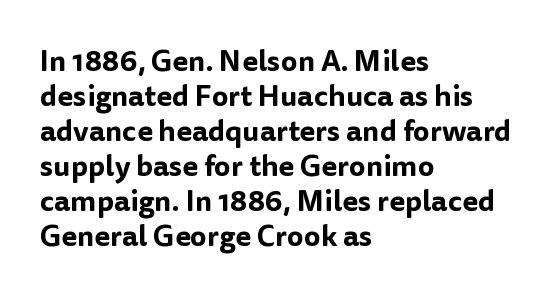
Q: Is the text italic (slanted)? A: No, it is upright.
Q: Is the typeface a serif or a sans-serif typeface? A: Sans-serif.
Q: Is the text underlined? A: No.
Q: How is the paragraph aligned? A: Left-aligned.
Q: Is the spacing between letters normal or unusually wide? A: Normal.
Q: Width (condensed, normal, or wide)? A: Normal.
Q: Stroke contrast? A: Low.
Q: x-height? A: Medium.
Q: Monospaced? A: No.
